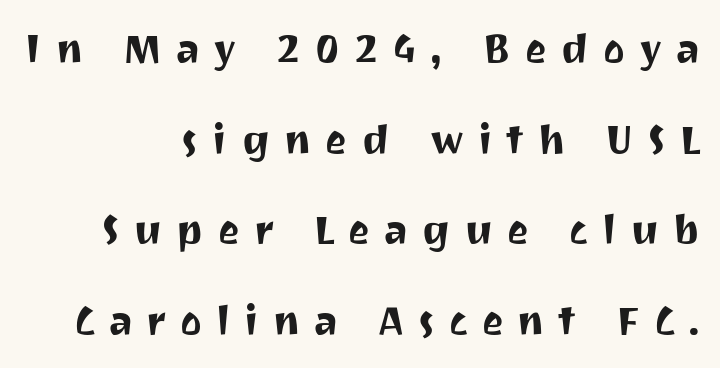
Q: Is the text italic (slanted)? A: No, it is upright.
Q: Is the typeface a serif or a sans-serif typeface? A: Sans-serif.
Q: Is the text underlined? A: No.
Q: How is the paragraph aligned? A: Right-aligned.
Q: Is the spacing between letters normal or unusually wide? A: Unusually wide.
Q: Is the spacing between lines tight, normal or loose? A: Loose.
Q: Width (condensed, normal, or wide)? A: Normal.
Q: Stroke contrast? A: Medium.
Q: x-height? A: Medium.
Q: Monospaced? A: No.
